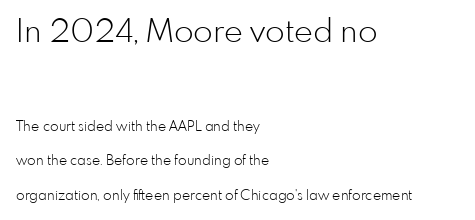
The weight tops out at a normal text grade. Does the bottom block carry the larger type? No, the top block does. Notice how the passage keeps a crisp vertical edge on the left only. Here the designer chose a conventional face with non-uniform glyph widths. This rendering leaves character spacing at its baseline value. Lines of text with bare space underneath.
